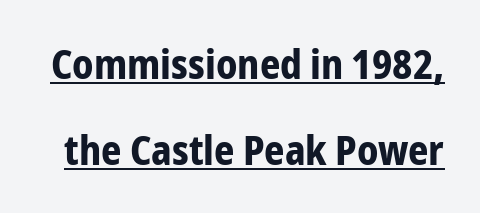
The image shows 40 px bold, condensed sans-serif type, upright; set loose line spacing (2.14x), normal letter spacing, underlined; low stroke contrast and a medium x-height.
